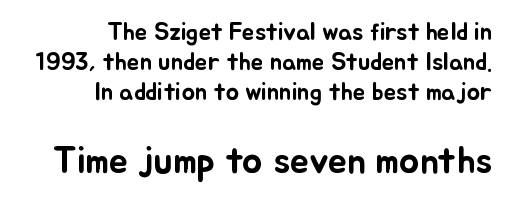
{"italic": "no", "width": "normal", "stroke_contrast": "low", "x_height": "small", "monospaced": "no", "underline": "no", "align": "right", "line_spacing_ratio": 1.21, "letter_spacing": "normal", "letter_spacing_em": 0.0, "larger_block": "second", "size_ratio": 1.52, "glyph_px": 38}
